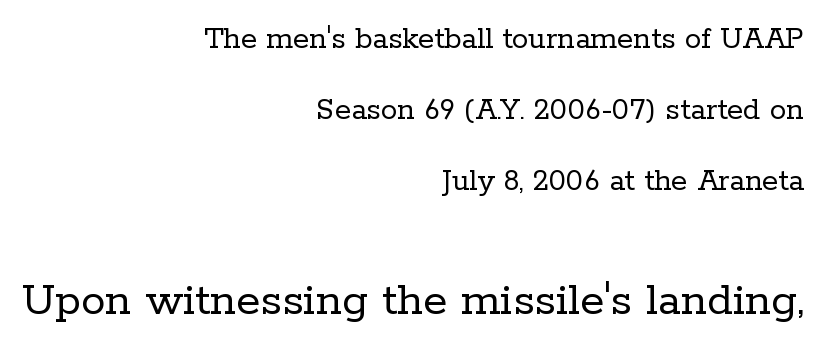
The image shows 49 px regular-weight serif type, upright; set right-aligned, loose line spacing (2.15x), normal letter spacing, not underlined; the second (bottom) block is 1.48x larger; low stroke contrast and a medium x-height.
